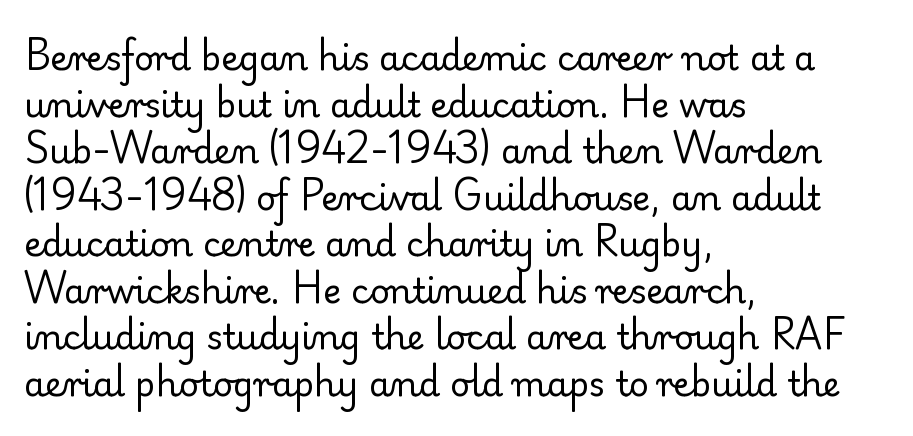
The cut favours lightness, reaching ordinary text weight at its darkest. Serifs: yes, visible at the terminals of the letterforms. The rendering uses natural spacing where letterforms have individual widths. Nobody drew a line under any word here. Posture: vertical.
